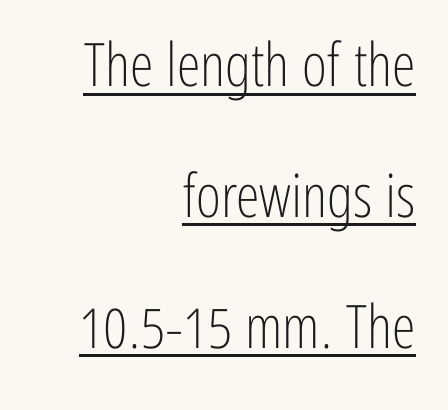
Q: Is the text bold? A: No.
Q: Is the text italic (slanted)? A: No, it is upright.
Q: Is the typeface a serif or a sans-serif typeface? A: Sans-serif.
Q: Is the text underlined? A: Yes.
Q: How is the paragraph aligned? A: Right-aligned.
Q: Is the spacing between letters normal or unusually wide? A: Normal.
Q: Is the spacing between lines tight, normal or loose? A: Loose.
Q: Width (condensed, normal, or wide)? A: Condensed.
Q: Stroke contrast? A: Low.
Q: x-height? A: Medium.
Q: Monospaced? A: No.
